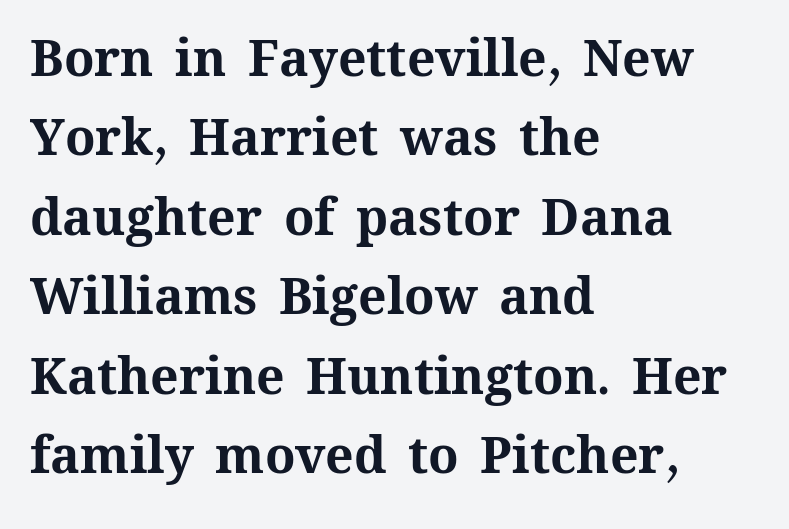
{"italic": "no", "bold": "yes", "weight": "bold", "width": "normal", "stroke_contrast": "medium", "x_height": "medium", "monospaced": "no", "underline": "no", "align": "left", "line_spacing": "normal", "line_spacing_ratio": 1.59, "letter_spacing": "normal", "letter_spacing_em": 0.0, "glyph_px": 50}
